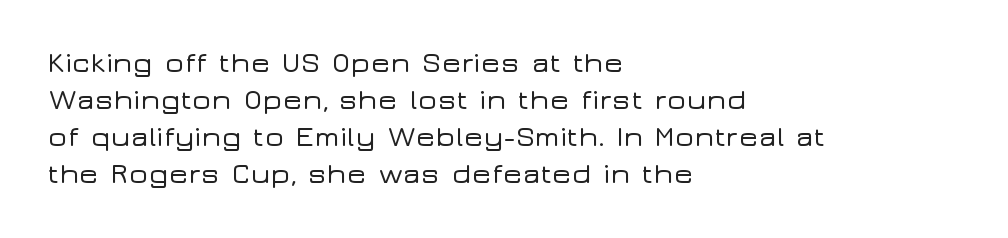
Q: Is the text italic (slanted)? A: No, it is upright.
Q: Is the typeface a serif or a sans-serif typeface? A: Sans-serif.
Q: Is the text underlined? A: No.
Q: How is the paragraph aligned? A: Left-aligned.
Q: Is the spacing between letters normal or unusually wide? A: Normal.
Q: Is the spacing between lines tight, normal or loose? A: Normal.
Q: Width (condensed, normal, or wide)? A: Wide.
Q: Stroke contrast? A: Low.
Q: x-height? A: Medium.
Q: Monospaced? A: No.
